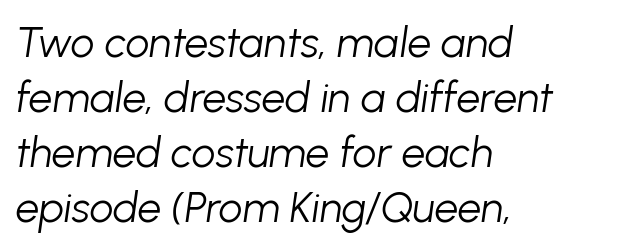
A typesetter would mark this as italic. Here the designer chose a conventional face with non-uniform glyph widths. Between one letter and the next there's only the usual sliver of space. Unbolded letterforms with no extra heft.
